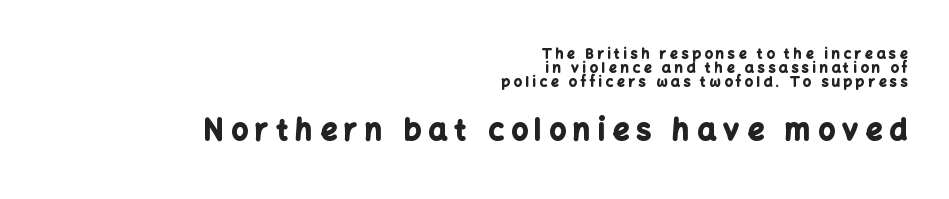
The image shows 29 px bold sans-serif type, upright; set right-aligned, tight line spacing (1.0x), unusually wide letter spacing (+0.26 em), not underlined; the second (bottom) block is 2.07x larger; low stroke contrast and a medium x-height.
